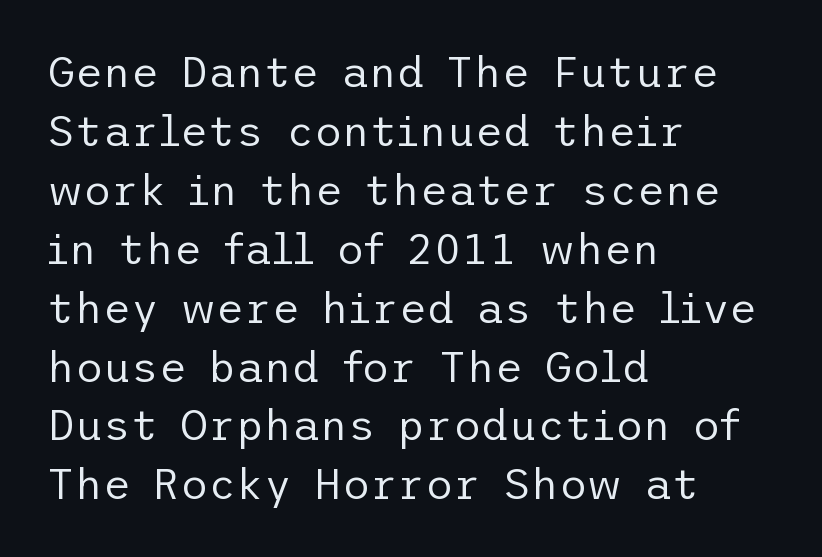
{"serif": "no", "italic": "no", "bold": "no", "weight": "regular", "width": "normal", "stroke_contrast": "low", "x_height": "medium", "underline": "no", "align": "left", "line_spacing": "normal", "line_spacing_ratio": 1.37, "letter_spacing": "normal", "letter_spacing_em": 0.0, "glyph_px": 43}
